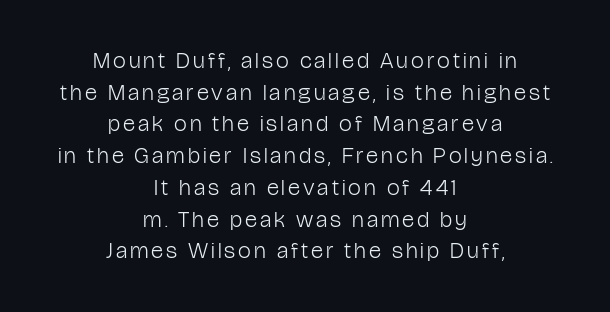
The image shows 23 px text type, upright; set centered, normal line spacing (1.38x), not underlined.
